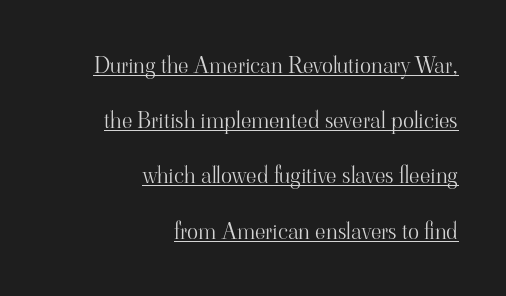
{"italic": "no", "bold": "no", "underline": "yes", "align": "right", "line_spacing": "loose", "line_spacing_ratio": 2.4, "letter_spacing": "normal", "letter_spacing_em": 0.0, "glyph_px": 23}
